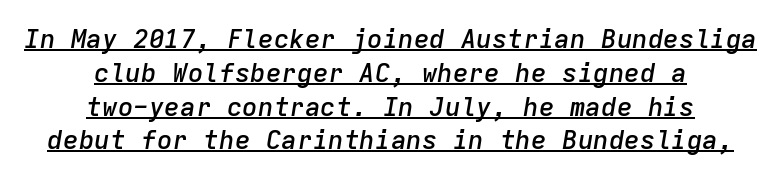
{"italic": "yes", "lean": "right", "slant_degrees": 9, "bold": "semi", "underline": "yes", "align": "center", "line_spacing": "normal", "line_spacing_ratio": 1.3, "letter_spacing": "normal", "letter_spacing_em": 0.0, "glyph_px": 26}
